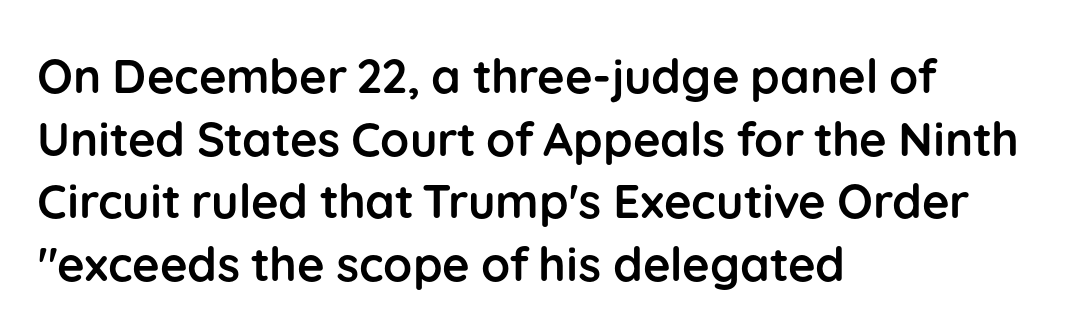
The image shows 47 px semibold sans-serif type, upright; set left-aligned, normal line spacing (1.33x), normal letter spacing, not underlined; low stroke contrast and a medium x-height.
